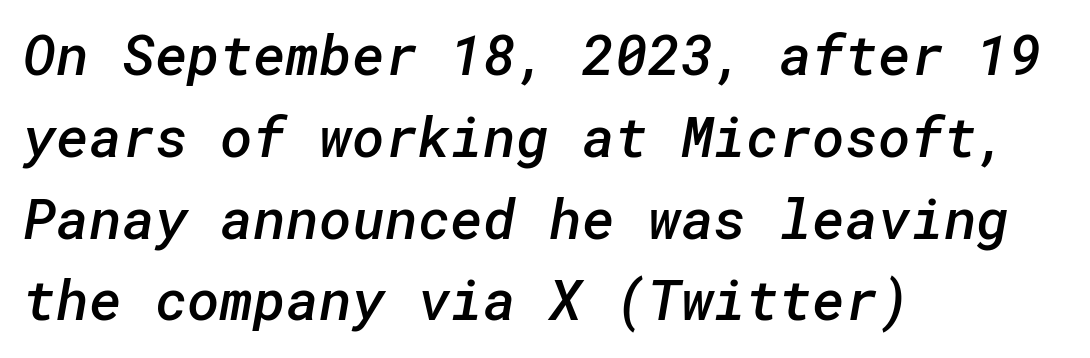
{"serif": "no", "bold": "semi", "weight": "semibold", "width": "normal", "stroke_contrast": "low", "x_height": "medium", "underline": "no", "align": "left", "line_spacing": "normal", "line_spacing_ratio": 1.46, "letter_spacing": "normal", "letter_spacing_em": 0.0, "glyph_px": 56}
